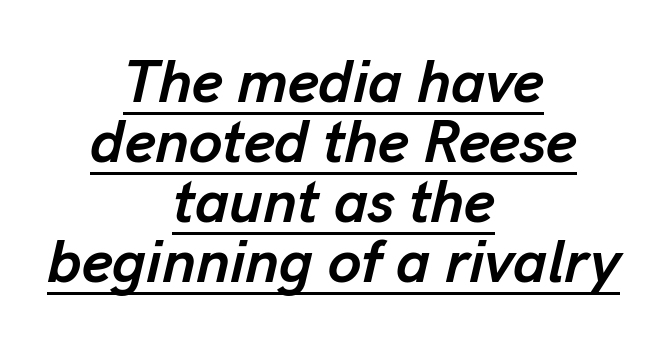
The image shows 60 px semibold type, italic (leaning right); set centered, tight line spacing (1.0x), normal letter spacing, underlined; low stroke contrast and a medium x-height.
